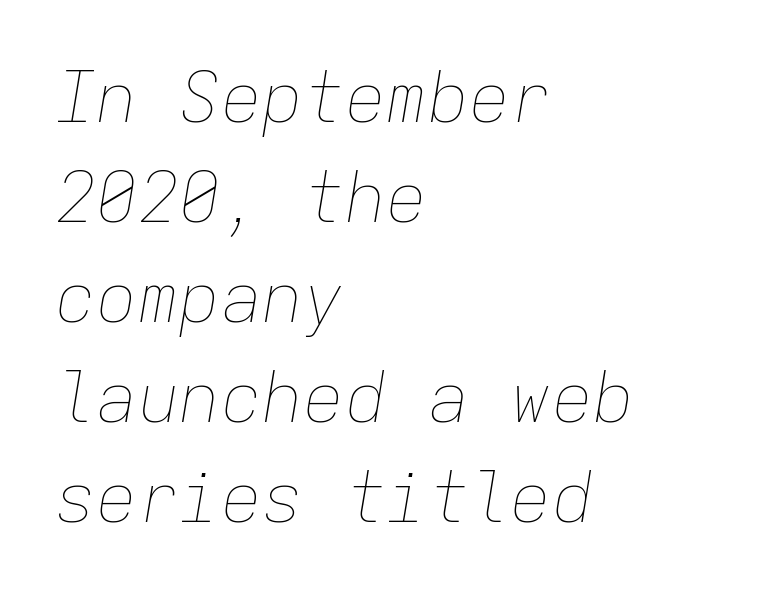
Q: Is the text bold? A: No.
Q: Is the text italic (slanted)? A: Yes, it leans right by about 9 degrees.
Q: Is the text underlined? A: No.
Q: How is the paragraph aligned? A: Left-aligned.
Q: Is the spacing between letters normal or unusually wide? A: Normal.
Q: Is the spacing between lines tight, normal or loose? A: Normal.
Q: Width (condensed, normal, or wide)? A: Normal.
Q: Stroke contrast? A: Low.
Q: x-height? A: Medium.
Q: Monospaced? A: Yes.
